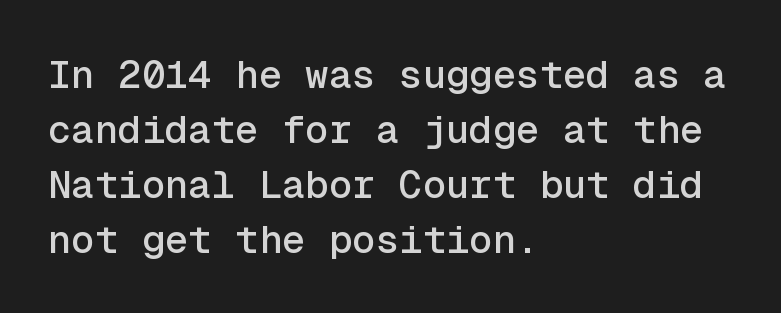
Compared with a centered layout, this one pins lines to the left instead. Serifs: no, the terminals of the letterforms are clean. These lines were composed using upright roman letters. The vertical gap from one line to the next is medium.
